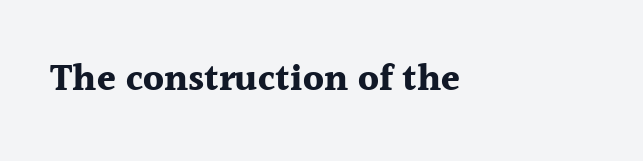
Q: Is the text bold? A: Yes.
Q: Is the text italic (slanted)? A: No, it is upright.
Q: Is the typeface a serif or a sans-serif typeface? A: Serif.
Q: Is the text underlined? A: No.
Q: Is the spacing between letters normal or unusually wide? A: Normal.
Q: Width (condensed, normal, or wide)? A: Normal.
Q: x-height? A: Medium.
Q: Monospaced? A: No.
